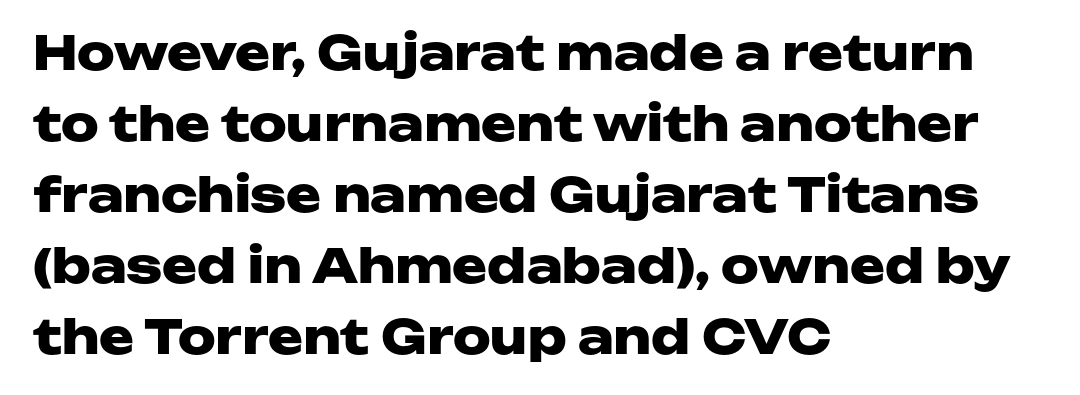
{"serif": "no", "italic": "no", "bold": "yes", "weight": "heavy", "width": "wide", "stroke_contrast": "low", "x_height": "medium", "monospaced": "no", "underline": "no", "align": "left", "line_spacing": "normal", "line_spacing_ratio": 1.51, "letter_spacing": "normal", "letter_spacing_em": 0.0, "glyph_px": 47}
